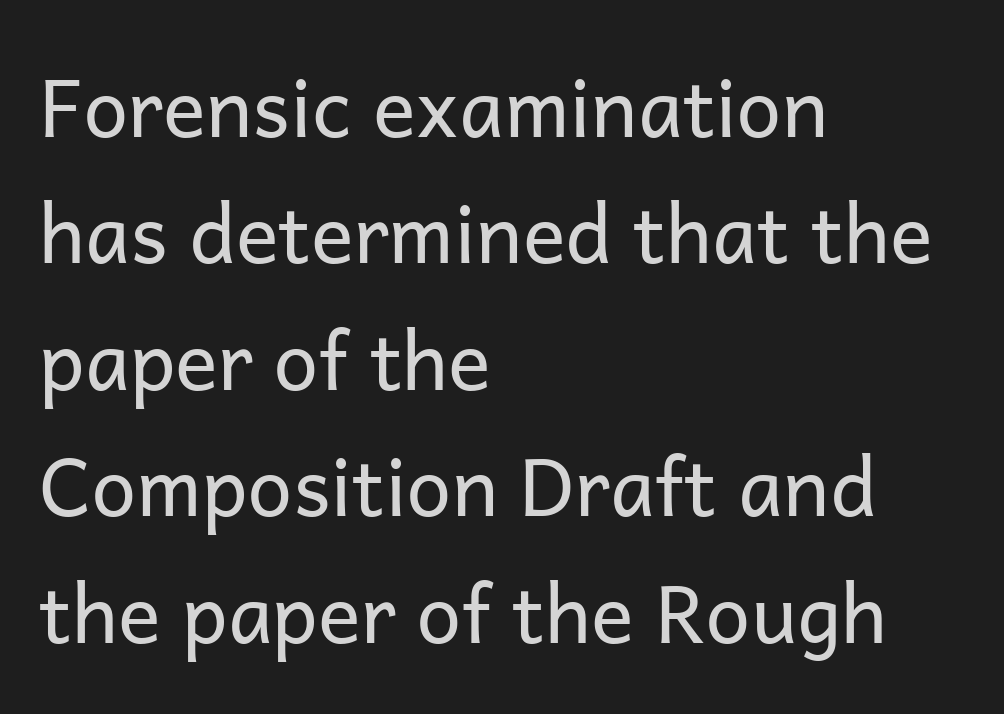
{"serif": "no", "italic": "no", "bold": "no", "weight": "regular", "width": "normal", "stroke_contrast": "low", "x_height": "medium", "monospaced": "no", "underline": "no", "align": "left", "line_spacing": "normal", "line_spacing_ratio": 1.58, "letter_spacing": "normal", "letter_spacing_em": 0.0, "glyph_px": 80}
